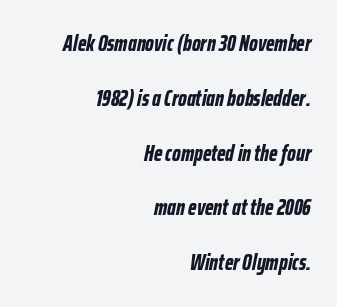
The rendering applies a slant to the glyphs. Default kerning and tracking; the words read as compact shapes. Horizontal bands of white between lines are thick stripes. Pretty heavy lettering here — definitely bold. In CSS terms this would be text-align: right.
